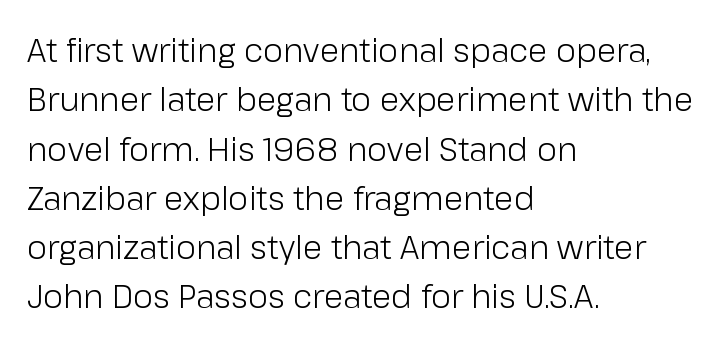
The image shows 32 px light sans-serif type, upright; set left-aligned, normal line spacing (1.54x), normal letter spacing, not underlined; low stroke contrast and a medium x-height.
